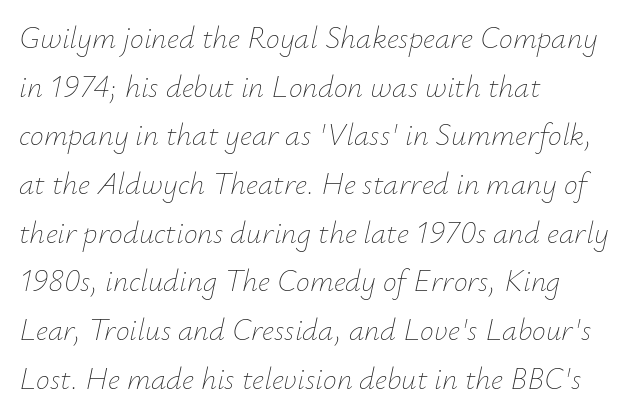
The specimen omits any rule beneath the text block's lines. The paragraph shown leans on its left margin. No chunkiness to these letters — they're not bold. These lines are rendered in a variable-pitch font. Quick note: italic. Vertically, the passage feels balanced, rows spaced as you'd expect.
